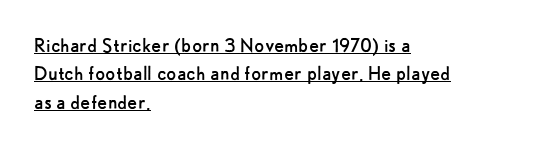
The image shows 23 px text type, upright; set left-aligned, line spacing 1.23x, normal letter spacing, underlined.
